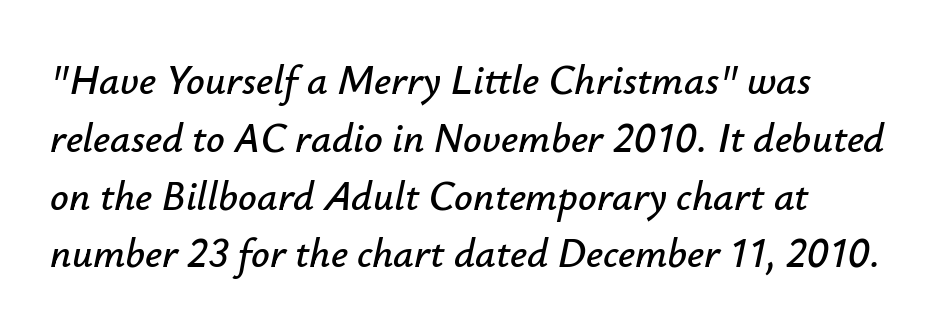
Anything drawn beneath the words? Only blank space. Alignment: flush left. Varying glyph widths throughout — classic text-font behaviour. Slanted lettering throughout. You could call the tracking neutral — neither tight nor loose.
